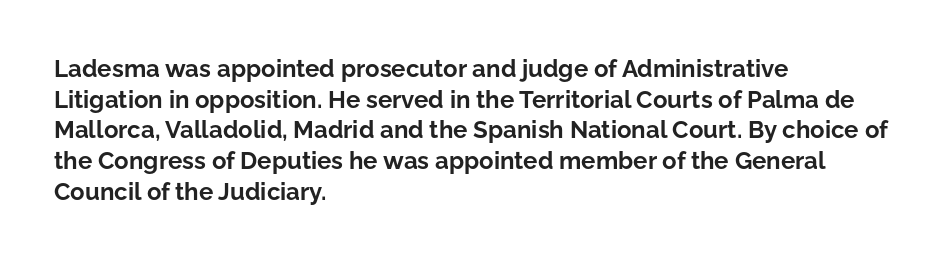
Summary of weight: heavy, a full bold. Tracking value appears to be zero — textbook default spacing. No italicization has been applied; the sample stays upright. The words here are not underlined. A normal amount of white space separates one row of letters from the next.
